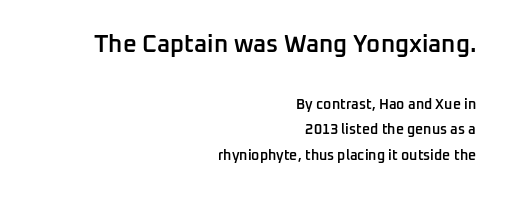
{"italic": "no", "bold": "semi", "underline": "no", "align": "right", "line_spacing_ratio": 1.85, "letter_spacing": "normal", "letter_spacing_em": 0.0, "larger_block": "first", "size_ratio": 1.71, "glyph_px": 24}
